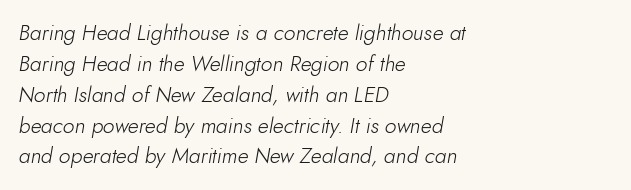
The image shows 21 px text type, italic (leaning right); set left-aligned, normal line spacing (1.47x), normal letter spacing, not underlined.
